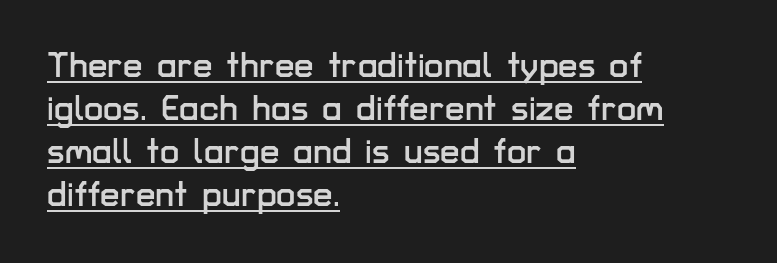
Varying glyph widths throughout — classic text-font behaviour. This rendering uses left alignment, leaving the right contour irregular. In terms of posture, this sample is upright. The sample's only ornament is a line tracing under the words. The letters carry no serifs — their stems end cleanly without finishing strokes.
